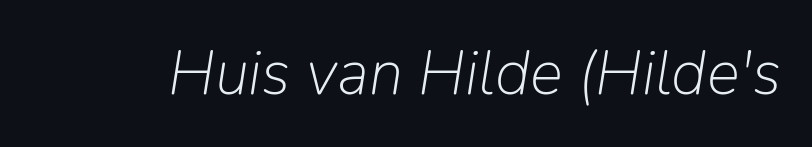
{"italic": "yes", "lean": "right", "slant_degrees": 9, "bold": "no", "weight": "light", "width": "normal", "stroke_contrast": "low", "x_height": "medium", "monospaced": "no", "underline": "no", "letter_spacing": "normal", "letter_spacing_em": 0.0, "glyph_px": 62}
